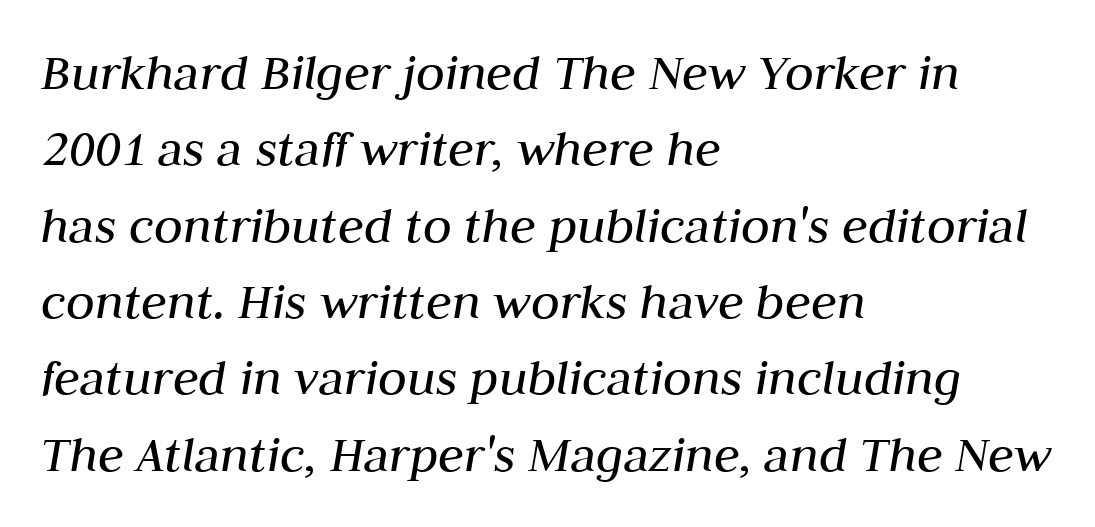
{"italic": "yes", "lean": "right", "slant_degrees": 10, "bold": "no", "weight": "regular", "width": "normal", "stroke_contrast": "medium", "x_height": "medium", "monospaced": "no", "underline": "no", "align": "left", "line_spacing": "normal", "line_spacing_ratio": 1.44, "letter_spacing": "normal", "letter_spacing_em": 0.0, "glyph_px": 53}
